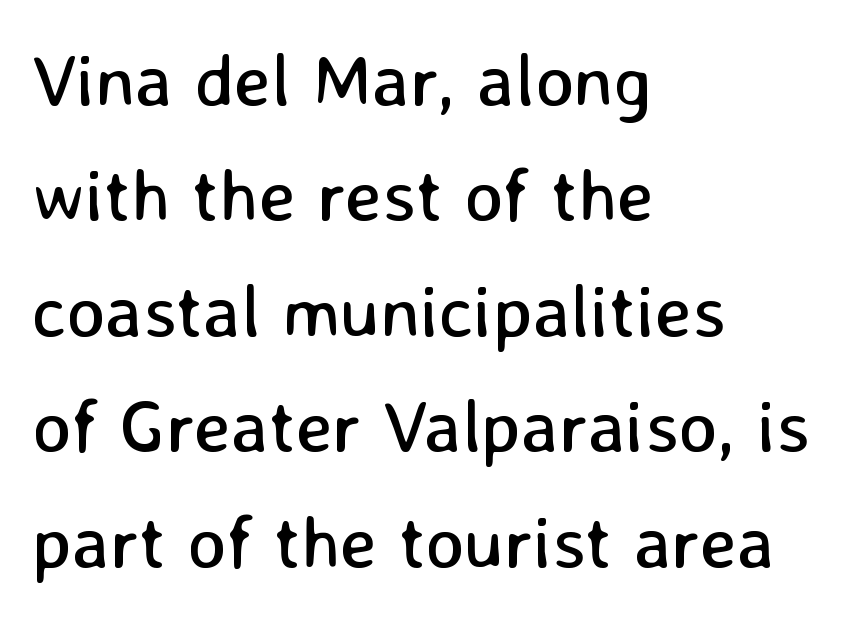
The image shows 74 px regular-weight sans-serif type, upright; set left-aligned, normal line spacing (1.56x), normal letter spacing, not underlined; low stroke contrast and a medium x-height.
